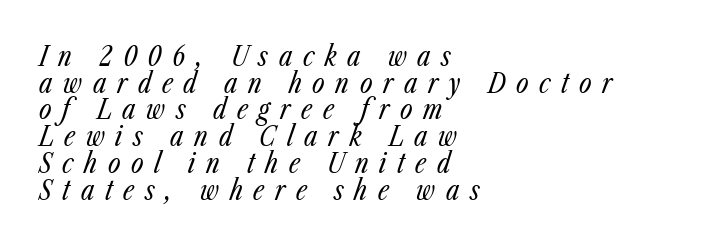
The image shows 27 px text type, italic (leaning right); set left-aligned, tight line spacing (0.99x), unusually wide letter spacing (+0.39 em), not underlined.
